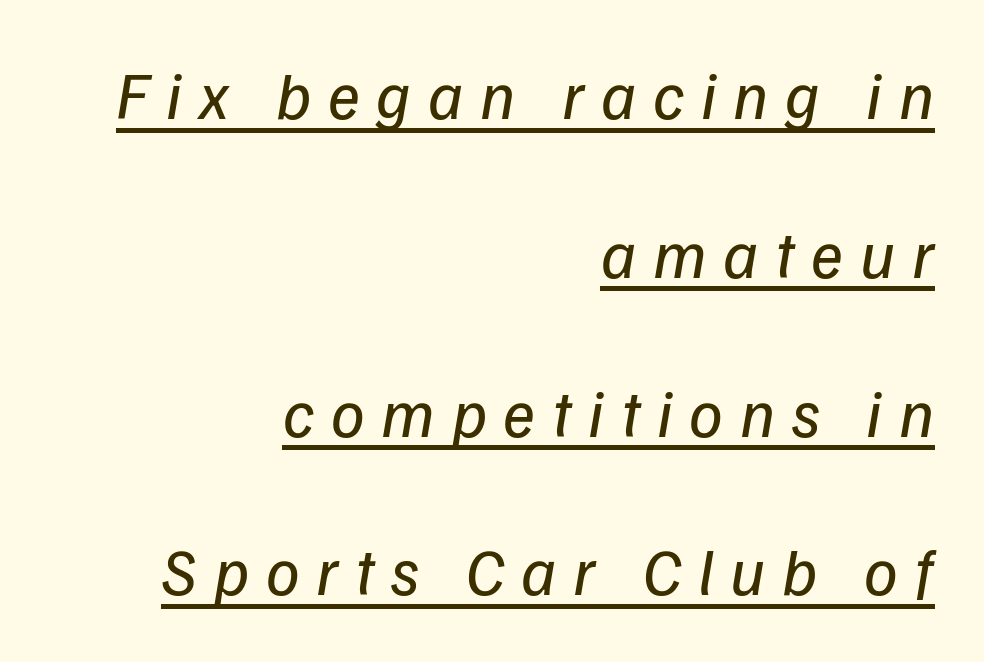
The image shows 67 px regular-weight type, italic (leaning right); set right-aligned, loose line spacing (2.37x), unusually wide letter spacing (+0.25 em), underlined; low stroke contrast and a medium x-height.
